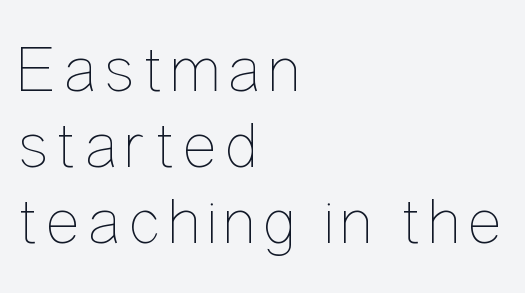
Q: Is the text bold? A: No.
Q: Is the text italic (slanted)? A: No, it is upright.
Q: Is the text underlined? A: No.
Q: How is the paragraph aligned? A: Left-aligned.
Q: Is the spacing between lines tight, normal or loose? A: Tight.
Q: Width (condensed, normal, or wide)? A: Condensed.
Q: Stroke contrast? A: Low.
Q: x-height? A: Medium.
Q: Monospaced? A: No.
